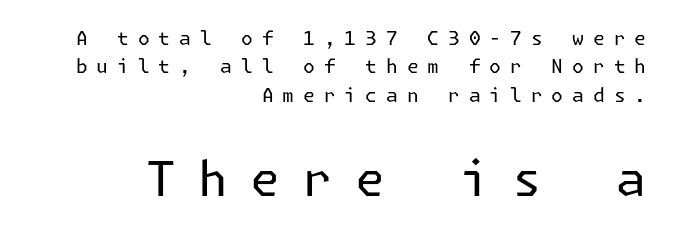
The image shows 48 px regular-weight sans-serif type, upright; set right-aligned, normal line spacing (1.49x), unusually wide letter spacing (+0.47 em), not underlined; the second (bottom) block is 2.53x larger; low stroke contrast and a medium x-height.
